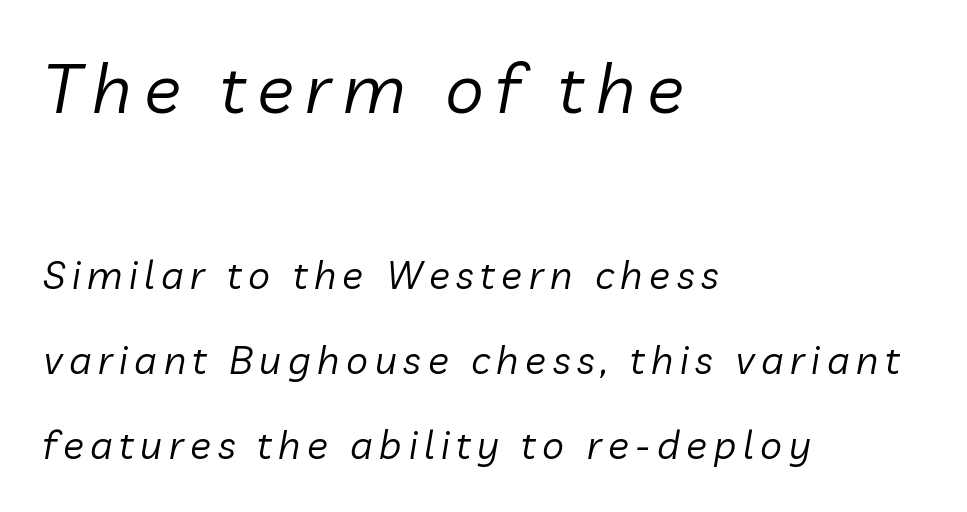
The strip under each line holds only bare page. In CSS terms this would be text-align: left. The designer gave the opening block more size than the closing block. The strokes carry an ordinary text weight at most. Reading down the column, the eye jumps a long way to each next line.
